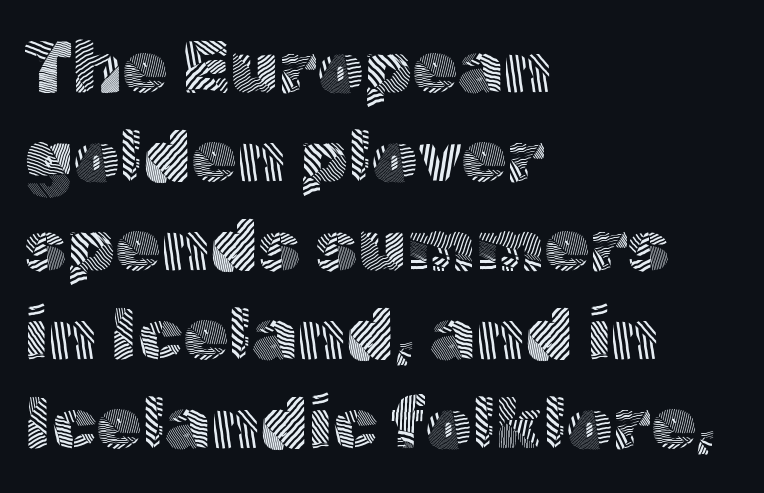
The image shows 73 px light sans-serif type, upright; set left-aligned, line spacing 1.22x, normal letter spacing, not underlined; a medium x-height.
